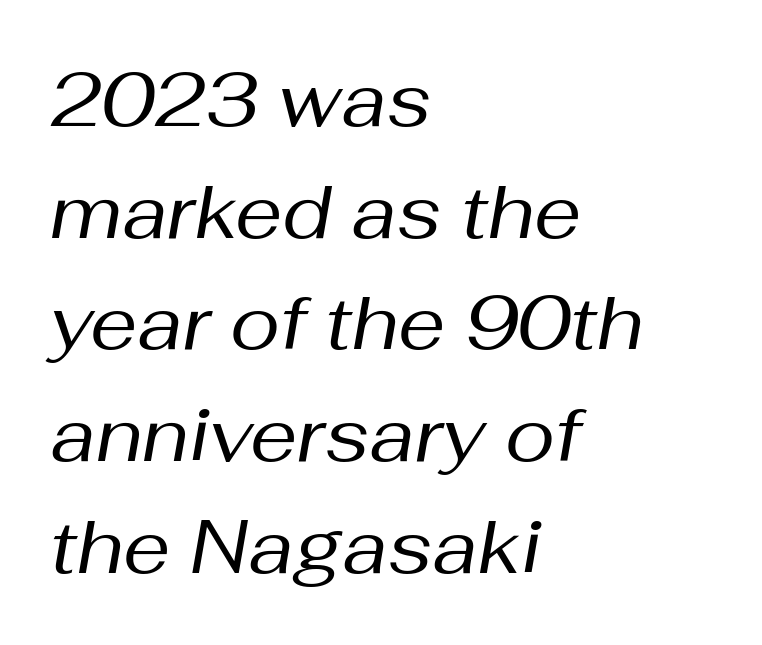
{"italic": "yes", "lean": "right", "slant_degrees": 10, "bold": "no", "weight": "regular", "width": "normal", "stroke_contrast": "medium", "x_height": "medium", "monospaced": "no", "underline": "no", "align": "left", "line_spacing": "normal", "line_spacing_ratio": 1.49, "letter_spacing": "normal", "letter_spacing_em": 0.0, "glyph_px": 75}
